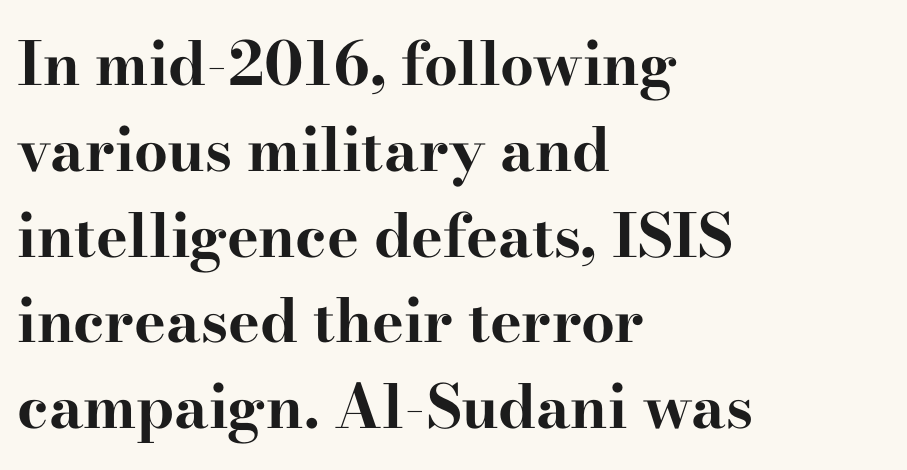
The image shows 60 px bold, wide serif type, upright; set left-aligned, normal line spacing (1.43x), normal letter spacing, not underlined; high stroke contrast and a small x-height.
